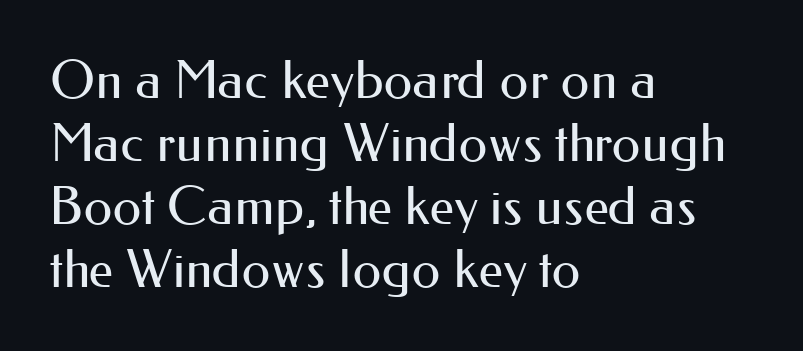
Q: Is the text bold? A: No.
Q: Is the text italic (slanted)? A: No, it is upright.
Q: Is the typeface a serif or a sans-serif typeface? A: Sans-serif.
Q: Is the text underlined? A: No.
Q: How is the paragraph aligned? A: Left-aligned.
Q: Is the spacing between letters normal or unusually wide? A: Normal.
Q: Width (condensed, normal, or wide)? A: Normal.
Q: Stroke contrast? A: Medium.
Q: x-height? A: Small.
Q: Monospaced? A: No.
